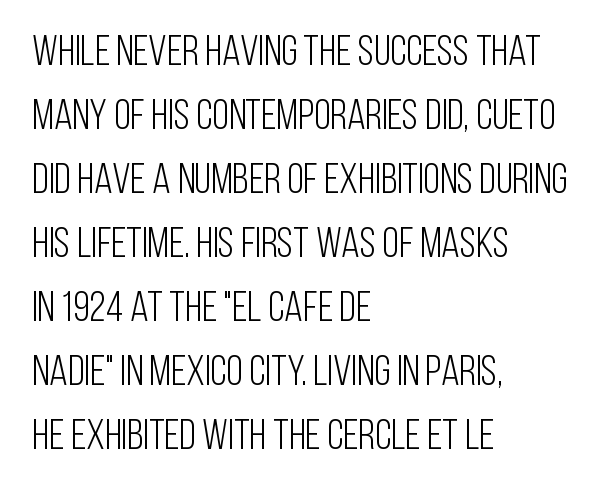
Q: Is the text bold? A: No.
Q: Is the text italic (slanted)? A: No, it is upright.
Q: Is the typeface a serif or a sans-serif typeface? A: Sans-serif.
Q: Is the text underlined? A: No.
Q: How is the paragraph aligned? A: Left-aligned.
Q: Is the spacing between letters normal or unusually wide? A: Normal.
Q: Is the spacing between lines tight, normal or loose? A: Normal.
Q: Width (condensed, normal, or wide)? A: Condensed.
Q: Stroke contrast? A: Low.
Q: x-height? A: Large.
Q: Monospaced? A: No.
